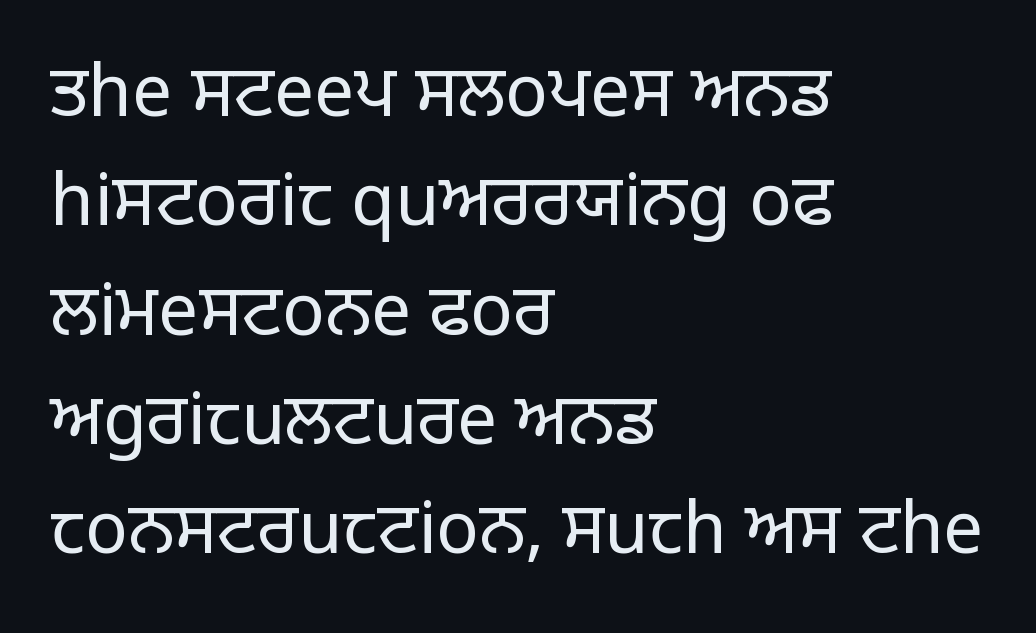
{"serif": "no", "italic": "no", "bold": "no", "weight": "light", "width": "normal", "stroke_contrast": "low", "x_height": "large", "monospaced": "no", "underline": "no", "align": "left", "line_spacing": "normal", "line_spacing_ratio": 1.54, "letter_spacing": "normal", "letter_spacing_em": 0.0, "glyph_px": 71}
